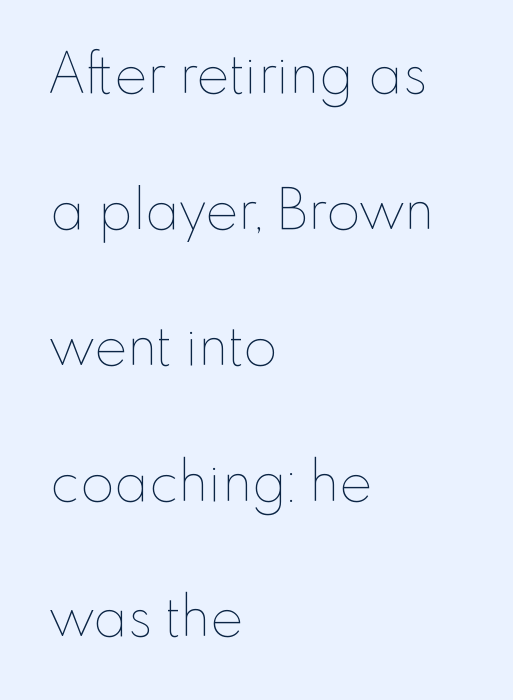
Q: Is the text bold? A: No.
Q: Is the text italic (slanted)? A: No, it is upright.
Q: Is the text underlined? A: No.
Q: How is the paragraph aligned? A: Left-aligned.
Q: Is the spacing between letters normal or unusually wide? A: Normal.
Q: Is the spacing between lines tight, normal or loose? A: Loose.
Q: Width (condensed, normal, or wide)? A: Normal.
Q: Stroke contrast? A: Low.
Q: x-height? A: Small.
Q: Monospaced? A: No.
